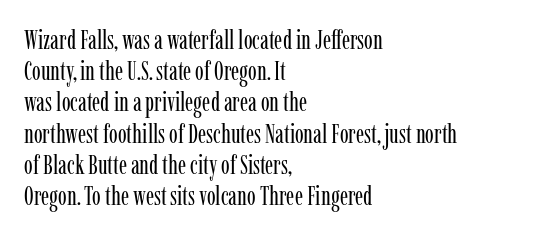
One-word summary of the alignment: left. In terms of letterspacing, this is plain default setting. The words here are not underlined. The characters are drawn with everyday or finer stroke widths. The letters stand straight up with perfectly vertical stems.
